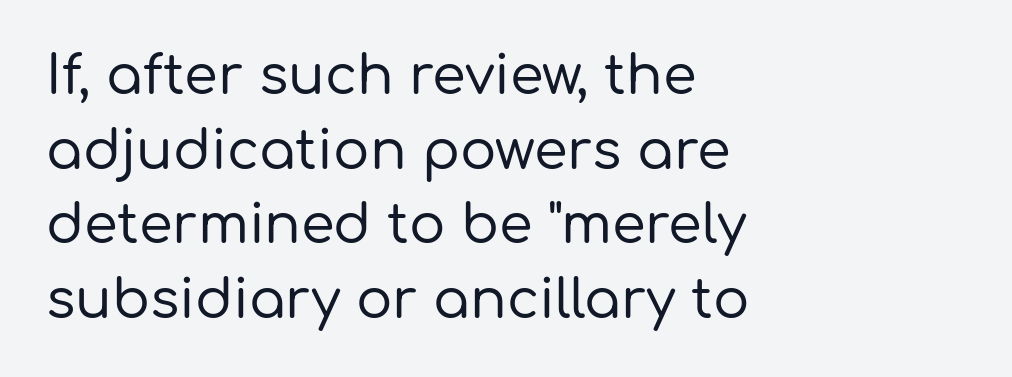
Q: Is the text italic (slanted)? A: No, it is upright.
Q: Is the typeface a serif or a sans-serif typeface? A: Sans-serif.
Q: Is the text underlined? A: No.
Q: How is the paragraph aligned? A: Left-aligned.
Q: Is the spacing between letters normal or unusually wide? A: Normal.
Q: Is the spacing between lines tight, normal or loose? A: Normal.
Q: Width (condensed, normal, or wide)? A: Normal.
Q: Stroke contrast? A: Low.
Q: x-height? A: Medium.
Q: Monospaced? A: No.
